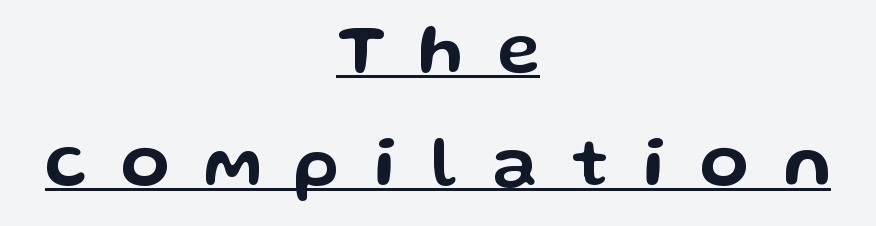
Q: Is the text italic (slanted)? A: No, it is upright.
Q: Is the typeface a serif or a sans-serif typeface? A: Sans-serif.
Q: Is the text underlined? A: Yes.
Q: How is the paragraph aligned? A: Centered.
Q: Is the spacing between letters normal or unusually wide? A: Unusually wide.
Q: Is the spacing between lines tight, normal or loose? A: Normal.
Q: Width (condensed, normal, or wide)? A: Wide.
Q: Stroke contrast? A: Low.
Q: x-height? A: Medium.
Q: Monospaced? A: No.
